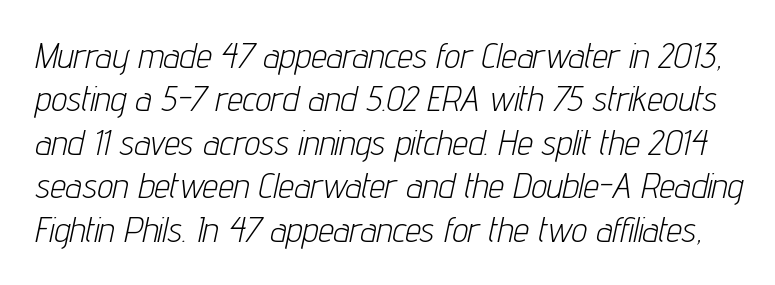
{"italic": "yes", "lean": "right", "slant_degrees": 12, "bold": "no", "weight": "light", "width": "condensed", "stroke_contrast": "low", "x_height": "medium", "monospaced": "no", "underline": "no", "line_spacing_ratio": 1.24, "letter_spacing": "normal", "letter_spacing_em": 0.0, "glyph_px": 35}
